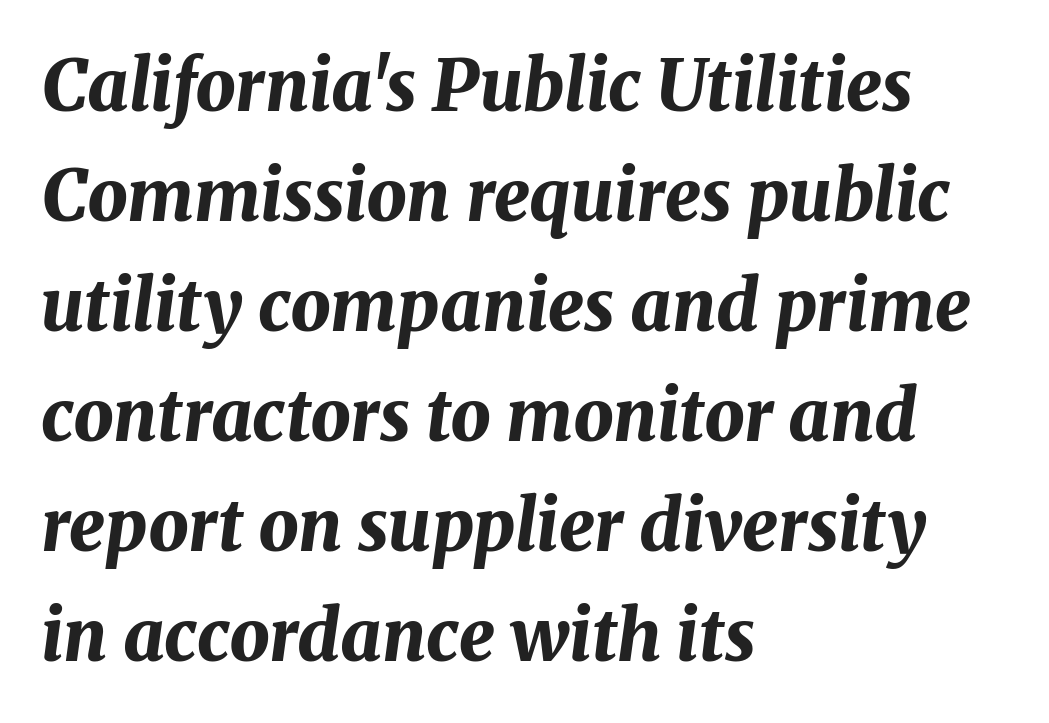
Q: Is the text bold? A: Yes.
Q: Is the text italic (slanted)? A: Yes, it leans right by about 8 degrees.
Q: Is the text underlined? A: No.
Q: How is the paragraph aligned? A: Left-aligned.
Q: Is the spacing between letters normal or unusually wide? A: Normal.
Q: Is the spacing between lines tight, normal or loose? A: Normal.
Q: Width (condensed, normal, or wide)? A: Normal.
Q: Stroke contrast? A: Medium.
Q: x-height? A: Medium.
Q: Monospaced? A: No.
